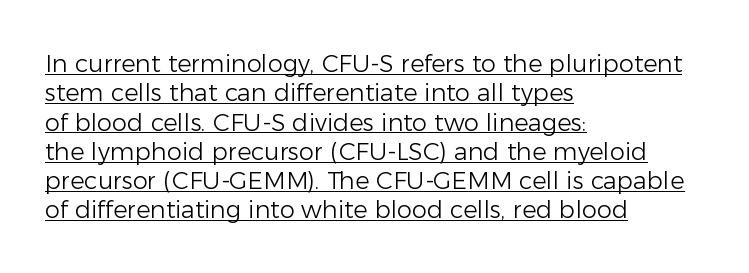
The image shows 24 px text type, upright; set left-aligned, line spacing 1.22x, normal letter spacing, underlined.
